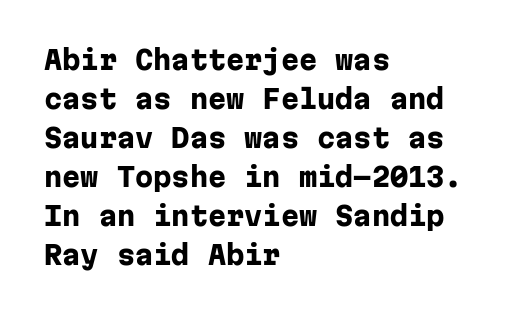
{"italic": "no", "bold": "yes", "underline": "no", "align": "left", "line_spacing": "normal", "line_spacing_ratio": 1.5, "letter_spacing": "normal", "letter_spacing_em": 0.0, "glyph_px": 26}
